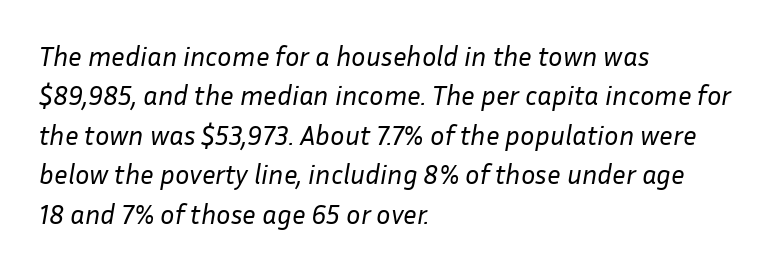
Q: Is the text bold? A: No.
Q: Is the text italic (slanted)? A: Yes, it leans right by about 10 degrees.
Q: Is the text underlined? A: No.
Q: How is the paragraph aligned? A: Left-aligned.
Q: Is the spacing between letters normal or unusually wide? A: Normal.
Q: Is the spacing between lines tight, normal or loose? A: Normal.
